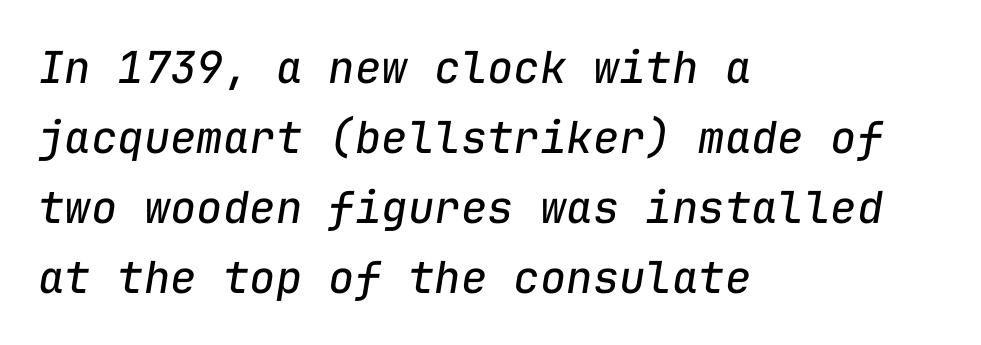
Q: Is the text bold? A: No.
Q: Is the text italic (slanted)? A: Yes, it leans right by about 9 degrees.
Q: Is the text underlined? A: No.
Q: How is the paragraph aligned? A: Left-aligned.
Q: Is the spacing between letters normal or unusually wide? A: Normal.
Q: Is the spacing between lines tight, normal or loose? A: Normal.
Q: Width (condensed, normal, or wide)? A: Normal.
Q: Stroke contrast? A: Low.
Q: x-height? A: Medium.
Q: Monospaced? A: Yes.
